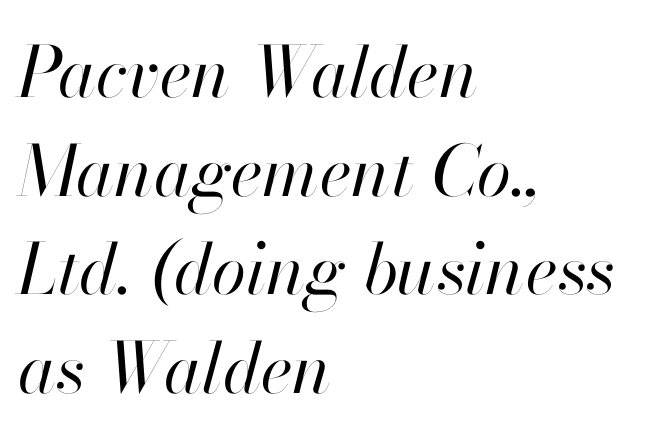
{"italic": "yes", "lean": "right", "slant_degrees": 13, "bold": "no", "weight": "regular", "width": "normal", "stroke_contrast": "high", "x_height": "small", "monospaced": "no", "underline": "no", "align": "left", "line_spacing": "normal", "line_spacing_ratio": 1.41, "letter_spacing": "normal", "letter_spacing_em": 0.0, "glyph_px": 70}
